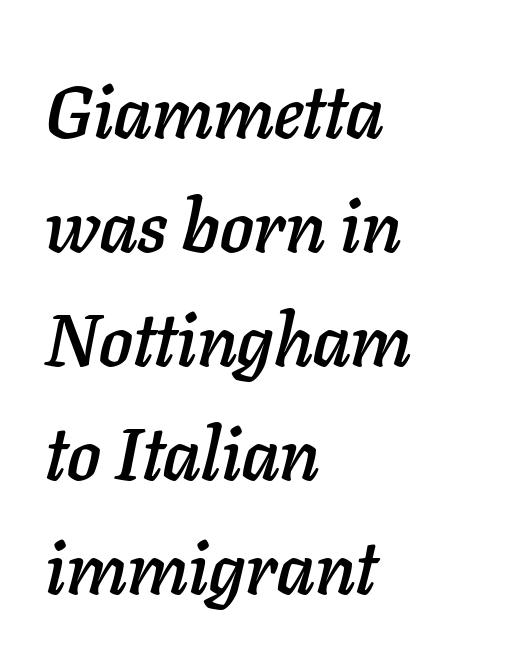
Q: Is the text italic (slanted)? A: Yes, it leans right by about 11 degrees.
Q: Is the text underlined? A: No.
Q: How is the paragraph aligned? A: Left-aligned.
Q: Is the spacing between letters normal or unusually wide? A: Normal.
Q: Is the spacing between lines tight, normal or loose? A: Normal.
Q: Width (condensed, normal, or wide)? A: Normal.
Q: Stroke contrast? A: Low.
Q: x-height? A: Medium.
Q: Monospaced? A: No.
